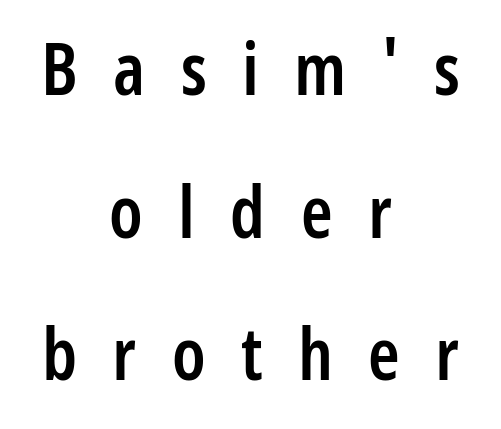
The image shows 72 px semibold, condensed sans-serif type, upright; set centered, loose line spacing (1.98x), unusually wide letter spacing (+0.49 em), not underlined; low stroke contrast and a medium x-height.
